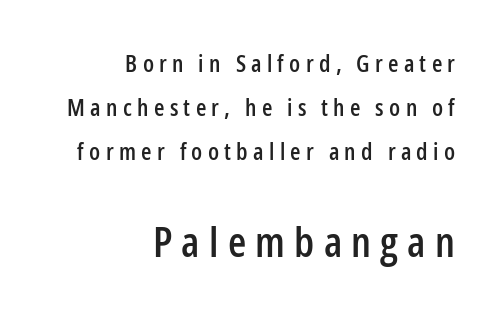
The image shows 42 px condensed sans-serif type, upright; set right-aligned, line spacing 1.84x, unusually wide letter spacing (+0.22 em), not underlined; the second (bottom) block is 1.75x larger; low stroke contrast and a medium x-height.
